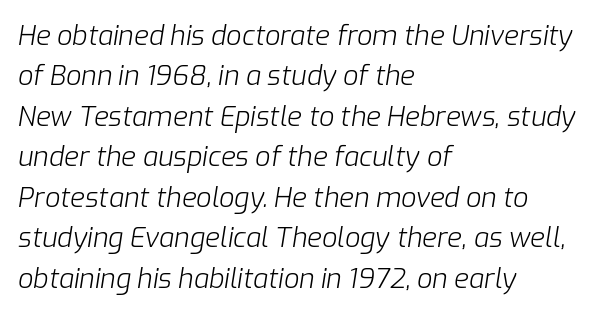
{"italic": "yes", "lean": "right", "slant_degrees": 9, "bold": "no", "underline": "no", "align": "left", "line_spacing": "normal", "line_spacing_ratio": 1.5, "letter_spacing": "normal", "letter_spacing_em": 0.0, "glyph_px": 27}
